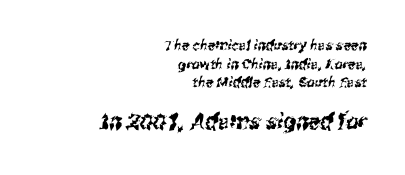
The image shows 22 px text type; set right-aligned, normal line spacing (1.33x), normal letter spacing, not underlined; the second (bottom) block is 1.57x larger.
